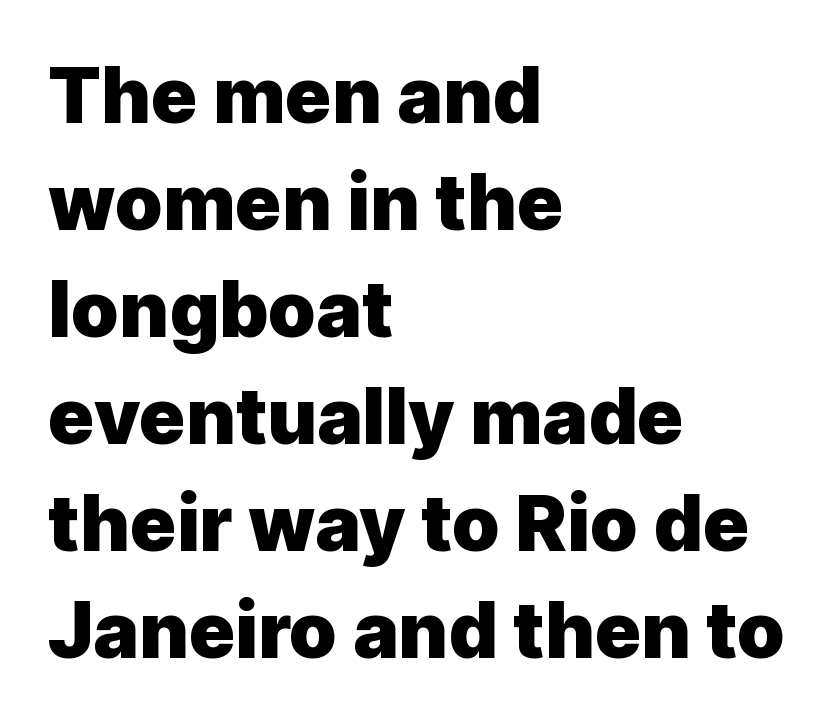
Q: Is the text bold? A: Yes.
Q: Is the text italic (slanted)? A: No, it is upright.
Q: Is the typeface a serif or a sans-serif typeface? A: Sans-serif.
Q: Is the text underlined? A: No.
Q: How is the paragraph aligned? A: Left-aligned.
Q: Is the spacing between letters normal or unusually wide? A: Normal.
Q: Is the spacing between lines tight, normal or loose? A: Normal.
Q: Width (condensed, normal, or wide)? A: Normal.
Q: x-height? A: Medium.
Q: Monospaced? A: No.
